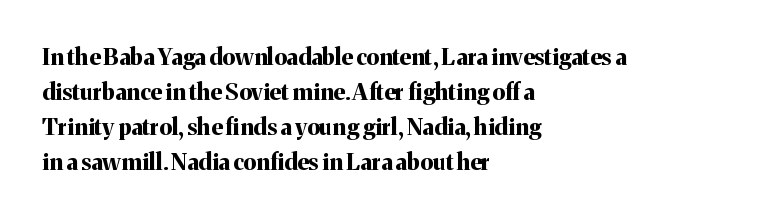
A normal amount of white space separates one row of letters from the next. The lines in this sample share a left origin and differ only in where they stop. Characters follow at the spacing the type designer built in. In terms of weight, the rendering is a true, heavy bold.
